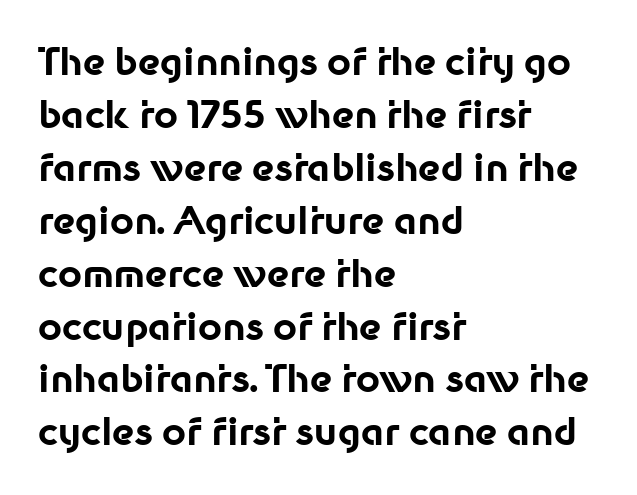
Is there much room between lines? A standard amount, neither cramped nor airy. Just letters on the line, the space beneath them empty. Check where the strokes stop: nothing finishes them off — pure sans. The typesetting leans heavy: a genuine bold. Every character sits straight up, as roman type does.
